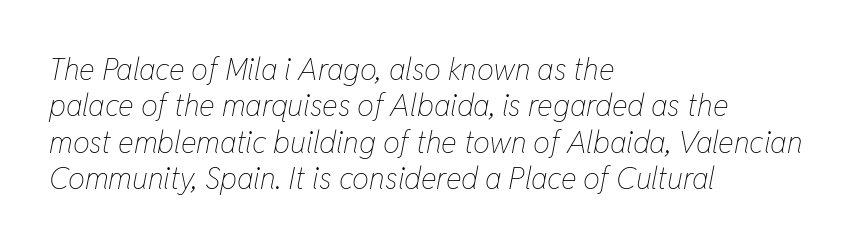
Q: Is the text bold? A: No.
Q: Is the text italic (slanted)? A: Yes, it leans right by about 11 degrees.
Q: Is the text underlined? A: No.
Q: How is the paragraph aligned? A: Left-aligned.
Q: Is the spacing between letters normal or unusually wide? A: Normal.
Q: Width (condensed, normal, or wide)? A: Condensed.
Q: Stroke contrast? A: Low.
Q: x-height? A: Medium.
Q: Monospaced? A: No.
